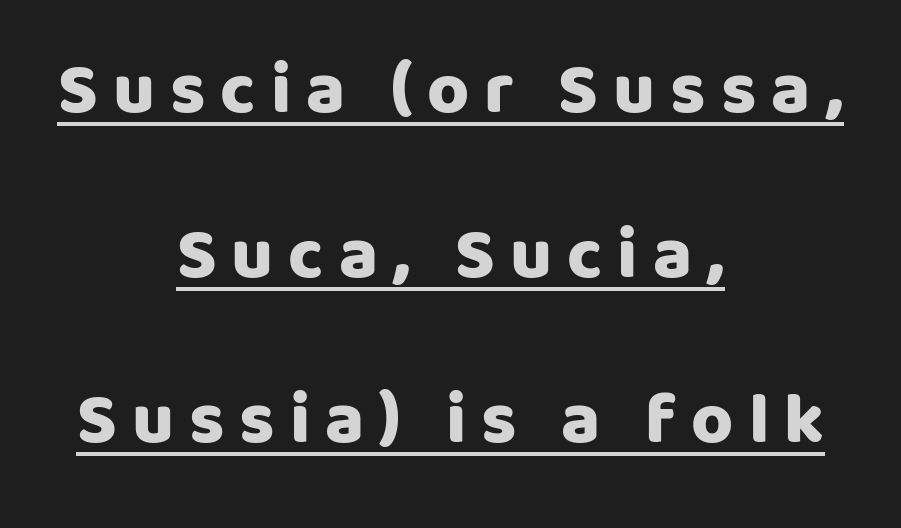
Q: Is the text bold? A: Yes.
Q: Is the text italic (slanted)? A: No, it is upright.
Q: Is the typeface a serif or a sans-serif typeface? A: Sans-serif.
Q: Is the text underlined? A: Yes.
Q: How is the paragraph aligned? A: Centered.
Q: Is the spacing between letters normal or unusually wide? A: Unusually wide.
Q: Is the spacing between lines tight, normal or loose? A: Loose.
Q: Width (condensed, normal, or wide)? A: Normal.
Q: Stroke contrast? A: Low.
Q: x-height? A: Large.
Q: Monospaced? A: No.
